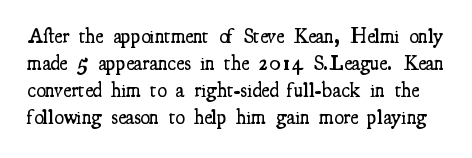
Q: Is the text bold? A: Semi-bold.
Q: Is the text italic (slanted)? A: No, it is upright.
Q: Is the text underlined? A: No.
Q: Is the spacing between letters normal or unusually wide? A: Normal.
Q: Is the spacing between lines tight, normal or loose? A: Normal.
